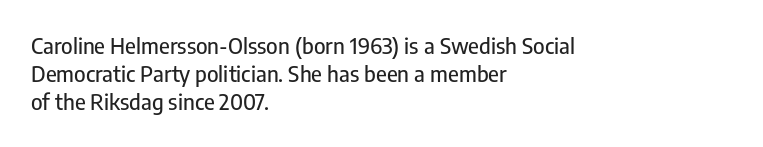
{"italic": "no", "underline": "no", "align": "left", "line_spacing": "normal", "line_spacing_ratio": 1.28, "letter_spacing": "normal", "letter_spacing_em": 0.0, "glyph_px": 22}
